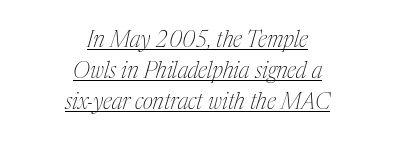
{"italic": "yes", "lean": "right", "slant_degrees": 17, "bold": "no", "underline": "yes", "align": "center", "line_spacing": "normal", "line_spacing_ratio": 1.42, "letter_spacing": "normal", "letter_spacing_em": 0.0, "glyph_px": 22}
